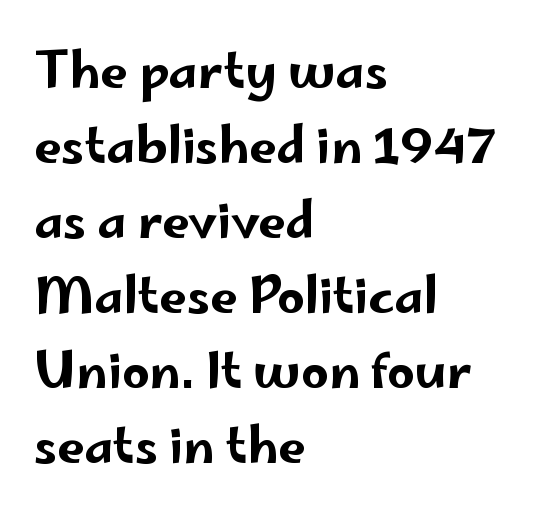
Left-aligned paragraph, ragged on the right. A typesetter would call this proportional, since set widths differ per character. The type family on display is of the sans-serif kind. These lines keep a tight, regular rhythm from letter to letter. The font's upright variant was chosen for this text. Each new line begins a customary step beneath the previous one.
